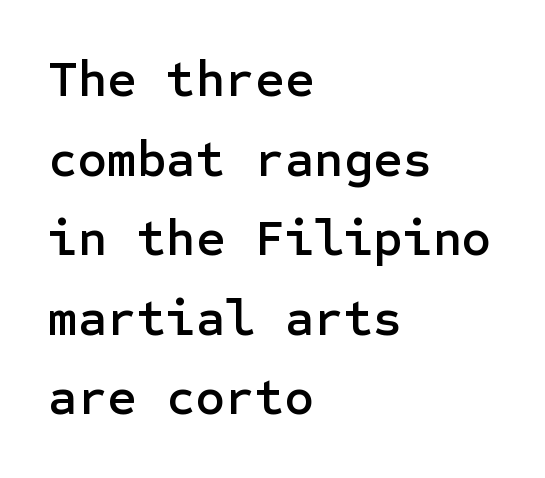
{"serif": "no", "italic": "no", "width": "normal", "stroke_contrast": "low", "x_height": "medium", "underline": "no", "align": "left", "line_spacing": "normal", "line_spacing_ratio": 1.56, "letter_spacing": "normal", "letter_spacing_em": 0.0, "glyph_px": 51}
